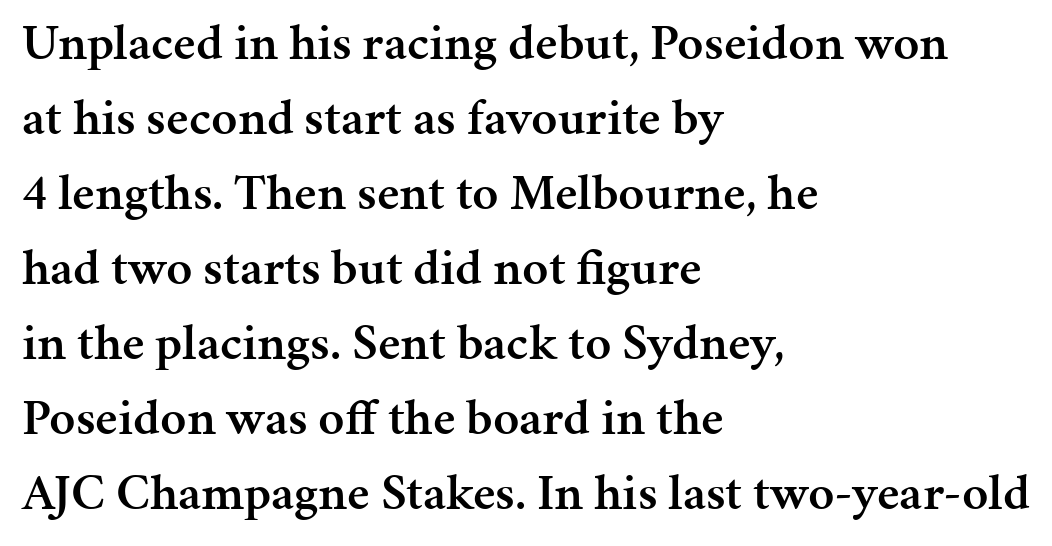
{"serif": "yes", "italic": "no", "bold": "semi", "weight": "semibold", "width": "normal", "stroke_contrast": "medium", "x_height": "medium", "monospaced": "no", "underline": "no", "align": "left", "line_spacing": "normal", "line_spacing_ratio": 1.47, "letter_spacing": "normal", "letter_spacing_em": 0.0, "glyph_px": 51}
